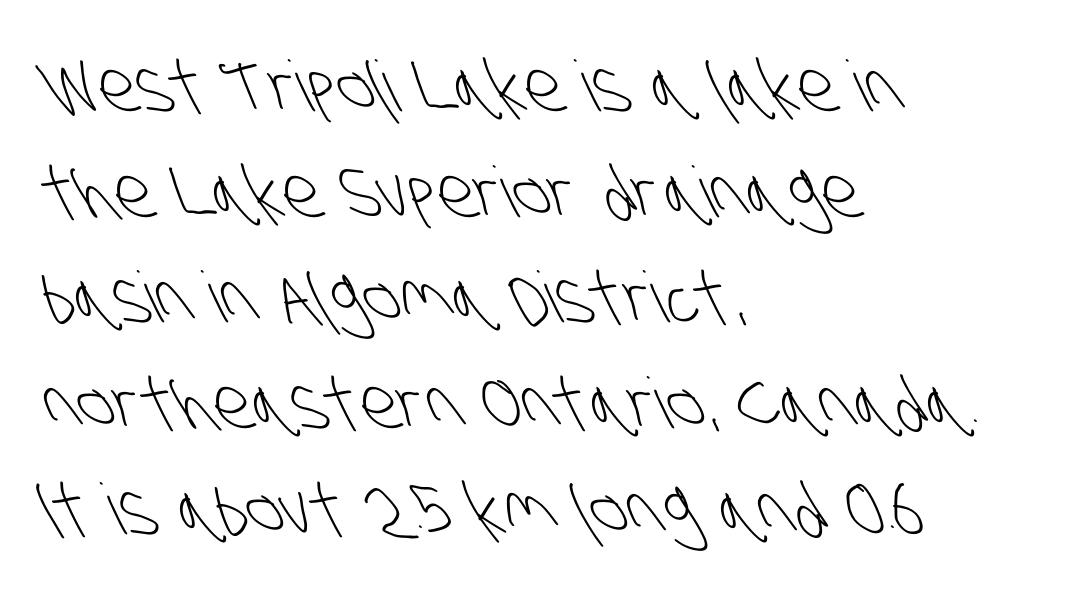
Q: Is the text bold? A: No.
Q: Is the typeface a serif or a sans-serif typeface? A: Sans-serif.
Q: Is the text underlined? A: No.
Q: How is the paragraph aligned? A: Left-aligned.
Q: Is the spacing between letters normal or unusually wide? A: Normal.
Q: Is the spacing between lines tight, normal or loose? A: Normal.
Q: Width (condensed, normal, or wide)? A: Condensed.
Q: Stroke contrast? A: Low.
Q: x-height? A: Large.
Q: Monospaced? A: No.
